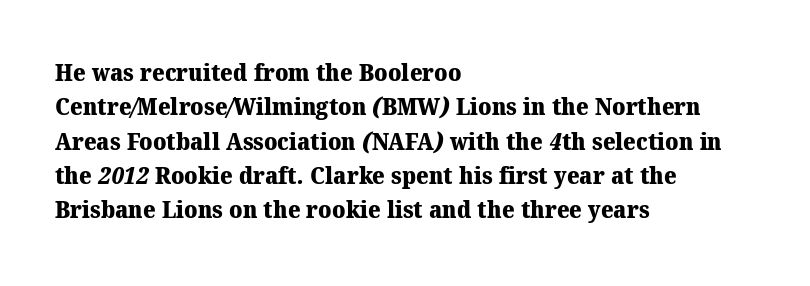
Q: Is the text bold? A: Yes.
Q: Is the text underlined? A: No.
Q: How is the paragraph aligned? A: Left-aligned.
Q: Is the spacing between letters normal or unusually wide? A: Normal.
Q: Is the spacing between lines tight, normal or loose? A: Normal.
